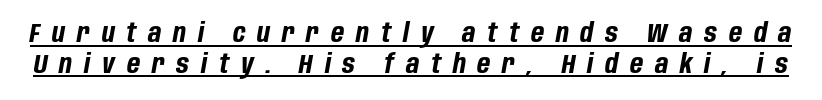
{"italic": "yes", "lean": "right", "slant_degrees": 10, "bold": "yes", "underline": "yes", "line_spacing": "tight", "line_spacing_ratio": 1.13, "letter_spacing": "wide", "letter_spacing_em": 0.44, "glyph_px": 27}
